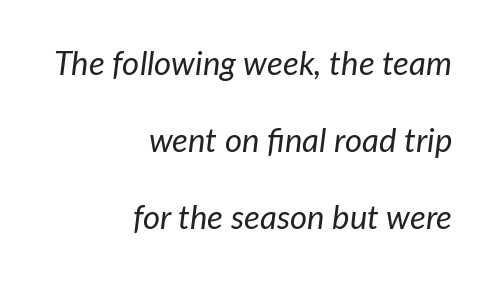
The image shows 33 px regular-weight type, italic (leaning right); set right-aligned, loose line spacing (2.33x), normal letter spacing, not underlined; low stroke contrast and a medium x-height.
